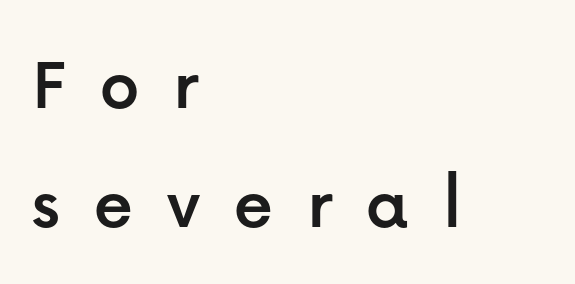
Q: Is the text italic (slanted)? A: No, it is upright.
Q: Is the typeface a serif or a sans-serif typeface? A: Sans-serif.
Q: Is the text underlined? A: No.
Q: How is the paragraph aligned? A: Left-aligned.
Q: Is the spacing between letters normal or unusually wide? A: Unusually wide.
Q: Is the spacing between lines tight, normal or loose? A: Normal.
Q: Width (condensed, normal, or wide)? A: Normal.
Q: Stroke contrast? A: Low.
Q: x-height? A: Medium.
Q: Monospaced? A: No.
